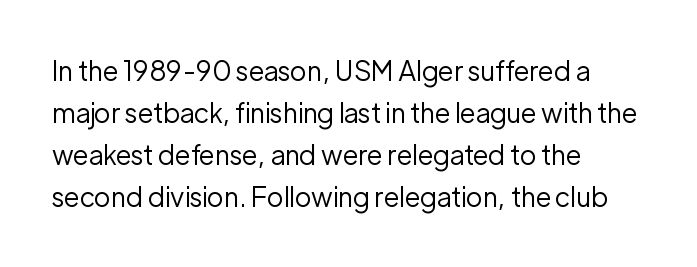
Q: Is the text bold? A: No.
Q: Is the text italic (slanted)? A: No, it is upright.
Q: Is the text underlined? A: No.
Q: How is the paragraph aligned? A: Left-aligned.
Q: Is the spacing between letters normal or unusually wide? A: Normal.
Q: Is the spacing between lines tight, normal or loose? A: Normal.
